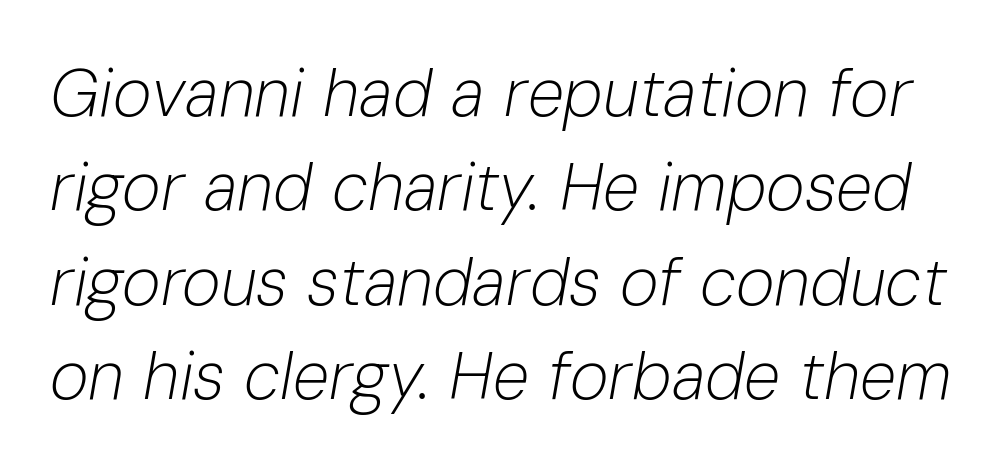
Q: Is the text bold? A: No.
Q: Is the text italic (slanted)? A: Yes, it leans right by about 10 degrees.
Q: Is the text underlined? A: No.
Q: Is the spacing between letters normal or unusually wide? A: Normal.
Q: Is the spacing between lines tight, normal or loose? A: Normal.
Q: Width (condensed, normal, or wide)? A: Normal.
Q: Stroke contrast? A: Low.
Q: x-height? A: Medium.
Q: Monospaced? A: No.
